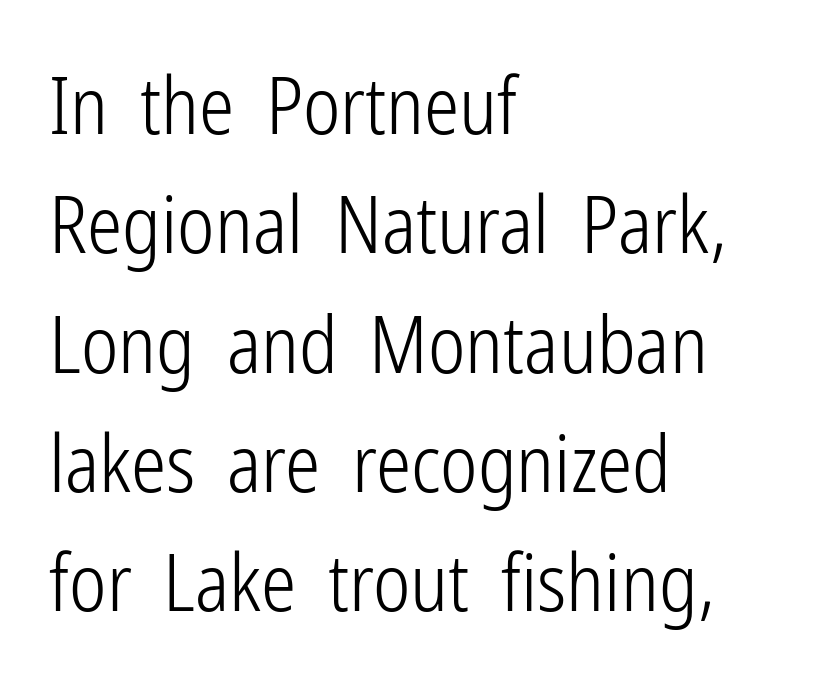
The rendering uses natural spacing where letterforms have individual widths. The passage shown stacks its lines at a standard gap. Each letter's strokes conclude bluntly, with no projecting serifs. The space directly below the letters is spotless.
